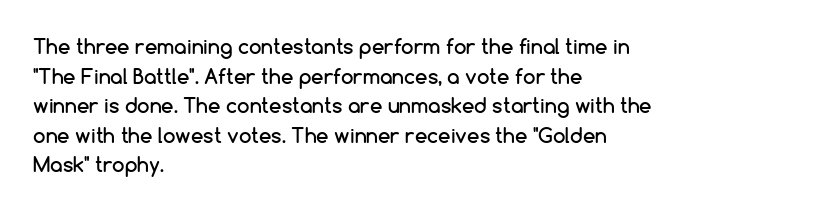
The image shows 20 px text type, upright; set left-aligned, normal line spacing (1.48x), normal letter spacing, not underlined.
